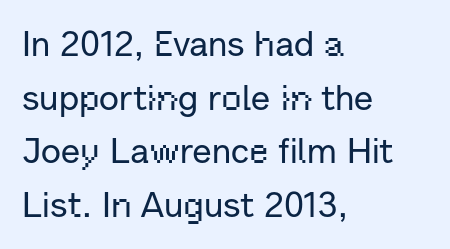
Descenders are the only things crossing below the line. Where is the straight margin? On the left. Does the type have serifs? No, each stem ends abruptly. Each word holds together tightly as a unit, with standard inter-letter gaps.
